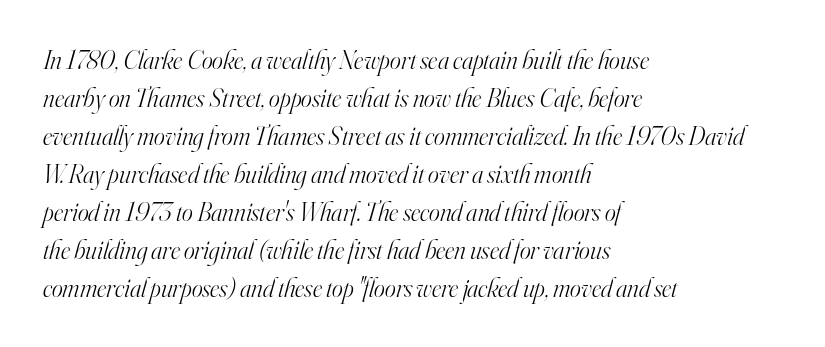
The glyphs look as if they've been sheared to an angle. The vertical gap from one line to the next is medium. A light-to-regular cut is what we see here. Between one letter and the next there's only the usual sliver of space. The paragraph has a hard left edge and a soft right edge. The specimen omits any rule beneath the text block's lines.
